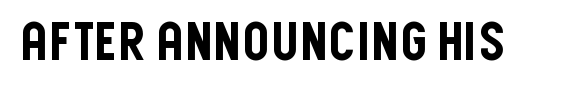
Note the varied advance widths — an 'i' is clearly narrower than an 'm'. The glyphs are unaccompanied by any horizontal stroke below them. Italic? Not at all — the glyphs are vertical. Short note: letters normally spaced. Each letter's strokes conclude bluntly, with no projecting serifs.
